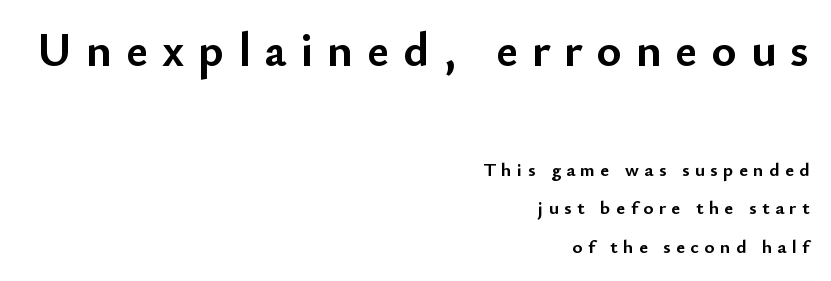
{"serif": "no", "italic": "no", "bold": "yes", "weight": "semibold", "width": "normal", "stroke_contrast": "low", "x_height": "small", "monospaced": "no", "underline": "no", "align": "right", "line_spacing": "loose", "line_spacing_ratio": 2.03, "letter_spacing": "wide", "letter_spacing_em": 0.29, "larger_block": "first", "size_ratio": 2.53, "glyph_px": 48}
